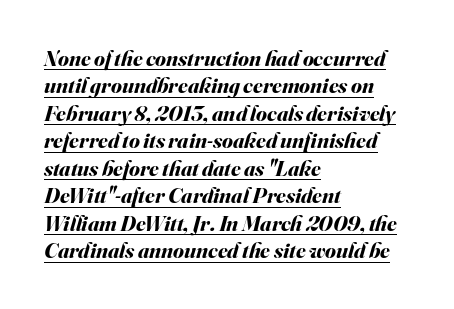
Q: Is the text bold? A: Yes.
Q: Is the text italic (slanted)? A: Yes, it leans right by about 16 degrees.
Q: Is the text underlined? A: Yes.
Q: How is the paragraph aligned? A: Left-aligned.
Q: Is the spacing between letters normal or unusually wide? A: Normal.
Q: Is the spacing between lines tight, normal or loose? A: Normal.
